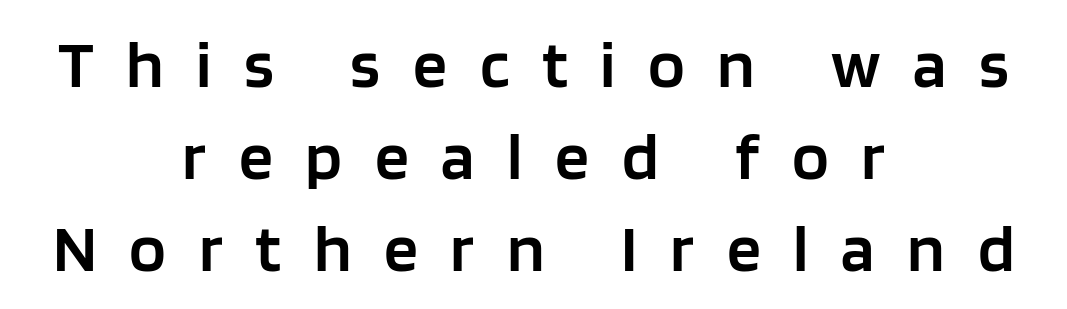
The foot of each line stays bare and open. In terms of letterspacing, this is a distinctly airy, spread setting. Proportional: the letters do not fall into vertical columns. The lettering holds an erect, upright posture throughout. Stroke terminals: plain, sans-serif.
